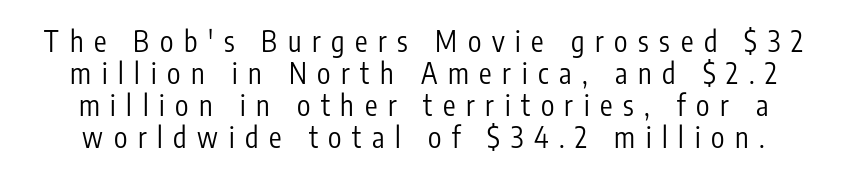
{"serif": "no", "italic": "no", "bold": "no", "weight": "regular", "width": "condensed", "stroke_contrast": "low", "x_height": "medium", "monospaced": "no", "underline": "no", "line_spacing": "tight", "line_spacing_ratio": 1.14, "letter_spacing": "wide", "letter_spacing_em": 0.38, "glyph_px": 28}
